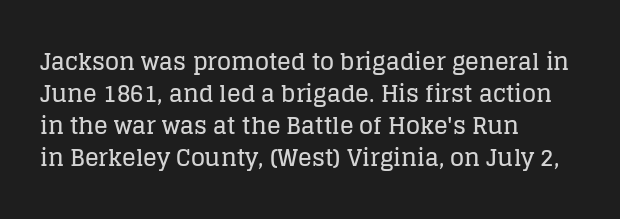
These lines are set flush left with a ragged right edge. Nope, not italic — everything's standing straight. Observe the ordinary spacing: letters are neighbours, not strangers. Vertically, the passage feels balanced, rows spaced as you'd expect. Has an underline been added? It has not.
